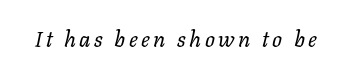
The image shows 22 px text type, italic (leaning right); set not underlined.
